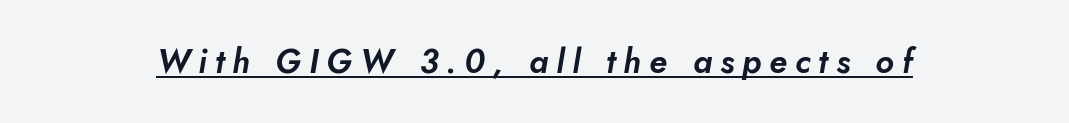
{"italic": "yes", "lean": "right", "slant_degrees": 5, "width": "normal", "stroke_contrast": "low", "x_height": "small", "monospaced": "no", "underline": "yes", "letter_spacing": "wide", "letter_spacing_em": 0.24, "glyph_px": 33}
